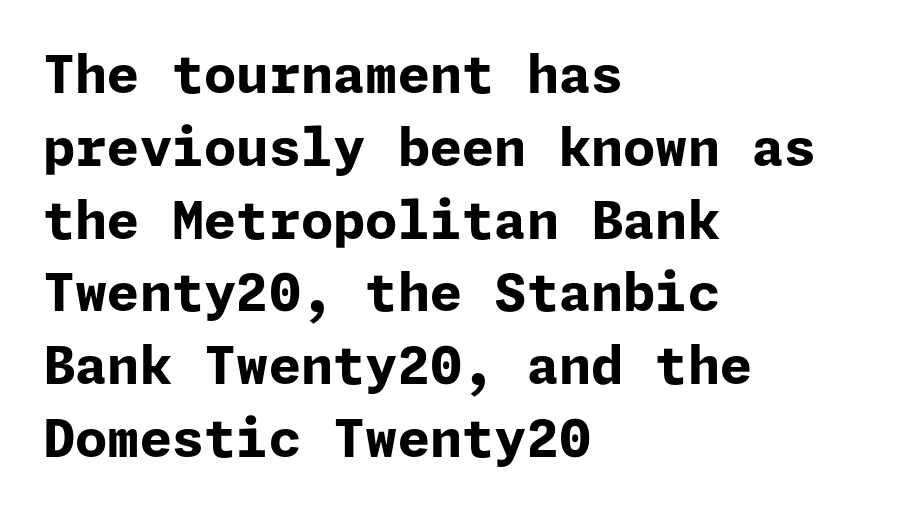
Typeset ragged right — the left edge is the straight one. On the weight axis this lands at bold, roughly 700. Lines of text with bare space underneath. Every character sits straight up, as roman type does. The letters carry no serifs — their stems end cleanly without finishing strokes.
